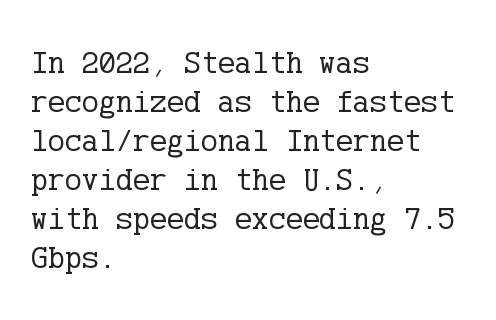
{"serif": "yes", "italic": "no", "bold": "no", "weight": "regular", "width": "normal", "stroke_contrast": "low", "x_height": "medium", "underline": "no", "align": "left", "line_spacing_ratio": 1.22, "letter_spacing": "normal", "letter_spacing_em": 0.0, "glyph_px": 32}
